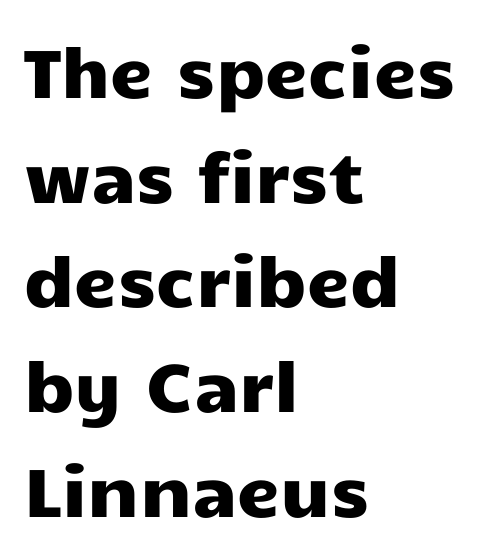
Each letter keeps its own natural width here, so spacing adapts to shape. Descenders are the only things crossing below the line. The rag falls on the right side of this text block. Successive baselines arrive at the customary interval. This sample uses plain, unmodified letter spacing. Serifs: no, the terminals of the letterforms are clean.
